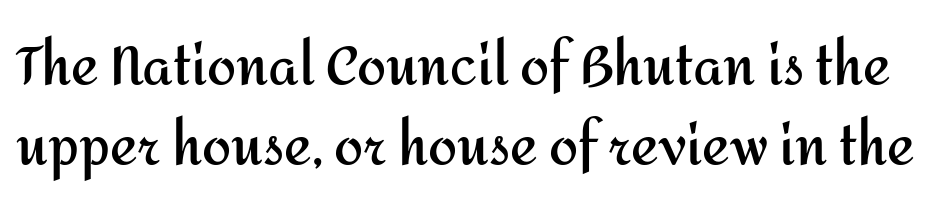
{"serif": "no", "italic": "no", "bold": "yes", "weight": "semibold", "width": "normal", "stroke_contrast": "medium", "x_height": "medium", "monospaced": "no", "underline": "no", "line_spacing": "normal", "line_spacing_ratio": 1.53, "letter_spacing": "normal", "letter_spacing_em": 0.0, "glyph_px": 52}
